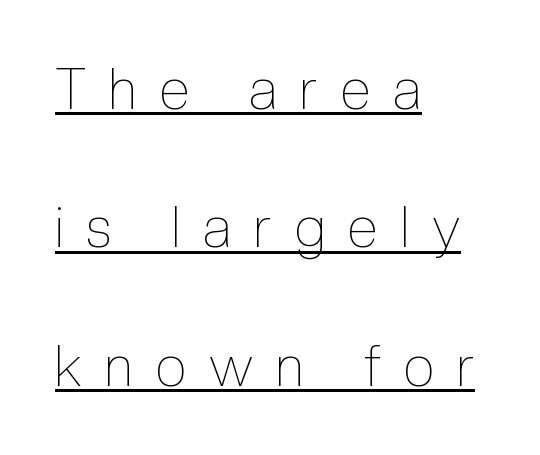
The image shows 56 px thin, condensed type, upright; set left-aligned, loose line spacing (2.47x), unusually wide letter spacing (+0.41 em), underlined; a medium x-height.
